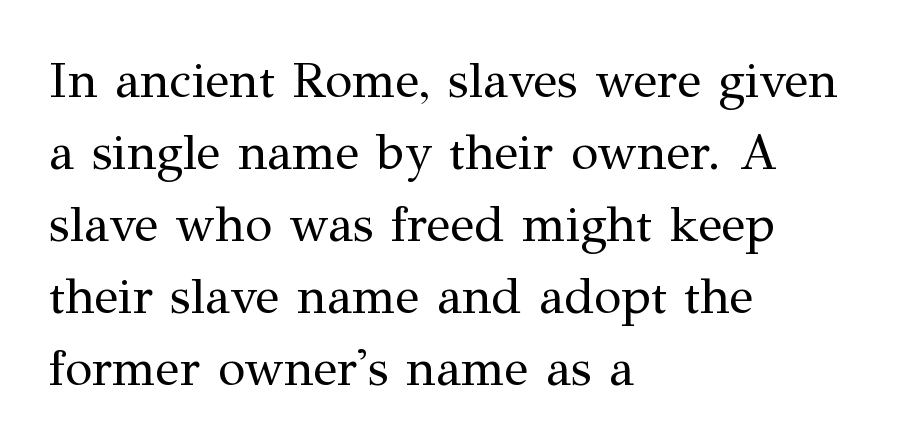
The image shows 50 px regular-weight serif type, upright; set left-aligned, normal line spacing (1.44x), normal letter spacing, not underlined; medium stroke contrast and a medium x-height.
